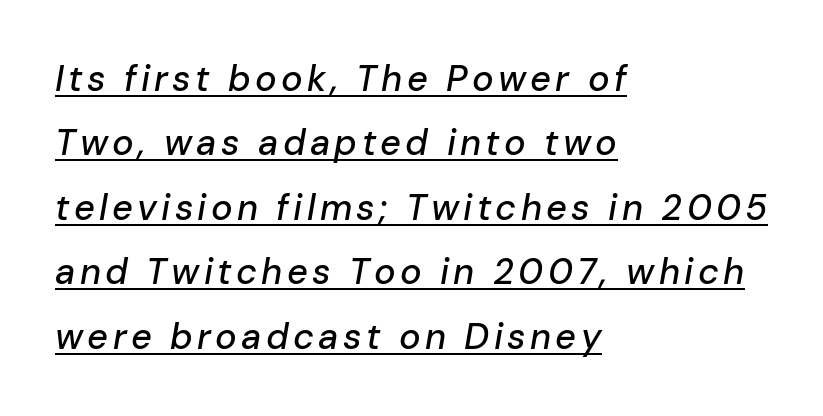
Q: Is the text italic (slanted)? A: Yes, it leans right by about 10 degrees.
Q: Is the text underlined? A: Yes.
Q: How is the paragraph aligned? A: Left-aligned.
Q: Width (condensed, normal, or wide)? A: Normal.
Q: Stroke contrast? A: Low.
Q: x-height? A: Medium.
Q: Monospaced? A: No.
